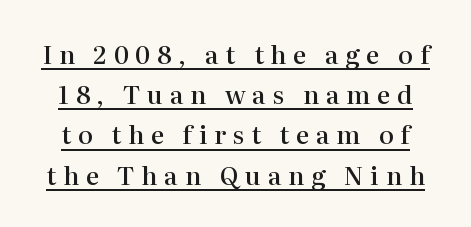
The image shows 25 px text type, upright; set normal line spacing (1.61x), unusually wide letter spacing (+0.27 em), underlined.
